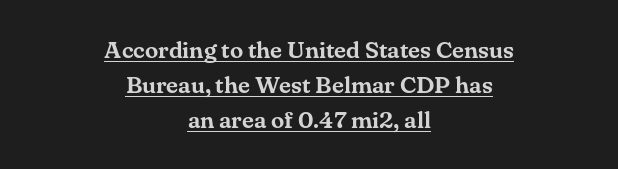
The image shows 24 px text type, upright; set centered, normal line spacing (1.45x), normal letter spacing, underlined.
